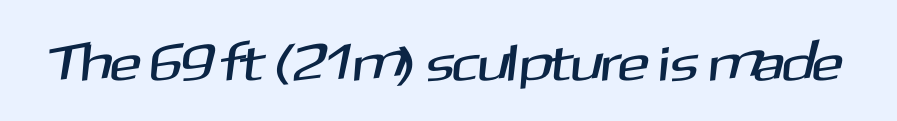
Underline: absent. The rendering shows plain stroke endings on the letterforms — a sans-serif design. Each letter keeps its own natural width here, so spacing adapts to shape. Standard letterfit; no display-style spreading of the glyphs.
